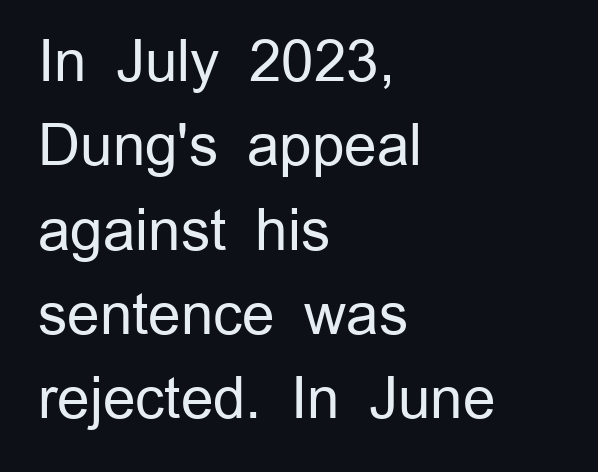
The face used here is rendered with its standard letterfit. Unmarked baselines from the first word to the last. You can tell it's not italic because the verticals are truly vertical. The font family rendered here belongs to the sans-serif group.
